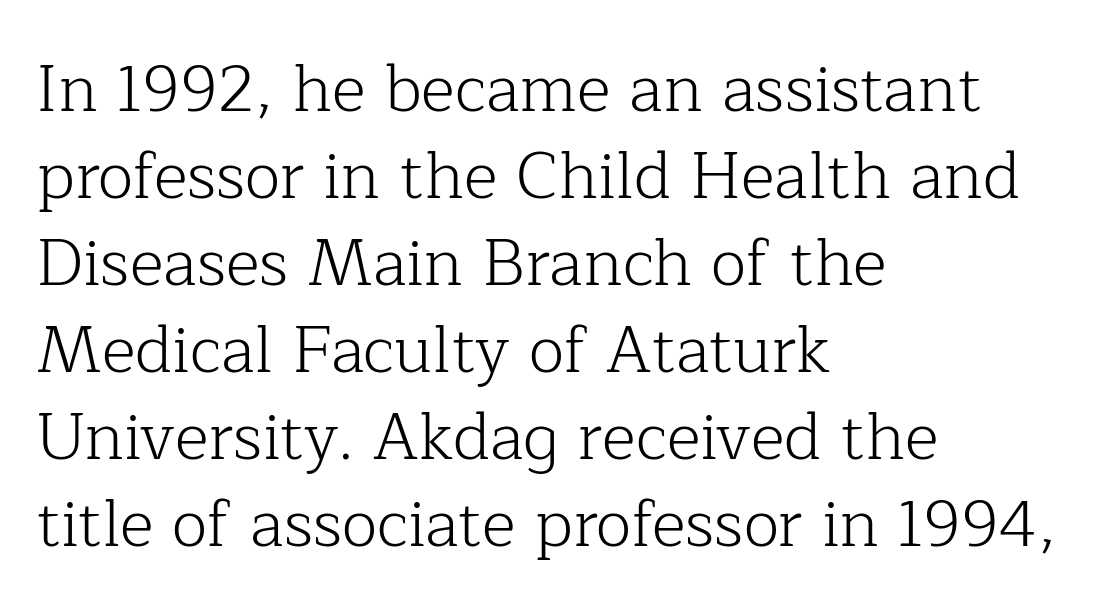
Q: Is the text bold? A: No.
Q: Is the text italic (slanted)? A: No, it is upright.
Q: Is the typeface a serif or a sans-serif typeface? A: Serif.
Q: Is the text underlined? A: No.
Q: How is the paragraph aligned? A: Left-aligned.
Q: Is the spacing between letters normal or unusually wide? A: Normal.
Q: Is the spacing between lines tight, normal or loose? A: Normal.
Q: Width (condensed, normal, or wide)? A: Normal.
Q: Stroke contrast? A: Low.
Q: x-height? A: Medium.
Q: Monospaced? A: No.
